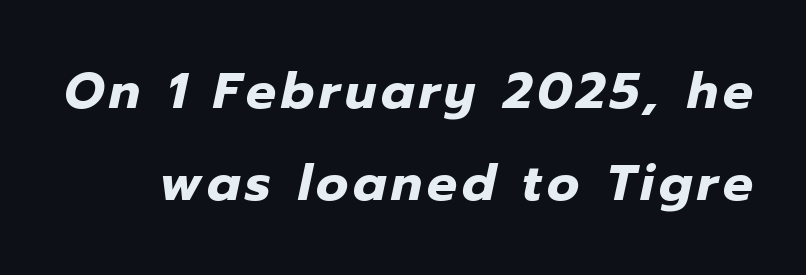
{"italic": "yes", "lean": "right", "slant_degrees": 12, "bold": "yes", "weight": "heavy", "width": "normal", "stroke_contrast": "low", "x_height": "medium", "monospaced": "no", "underline": "no", "line_spacing_ratio": 1.84, "glyph_px": 50}
